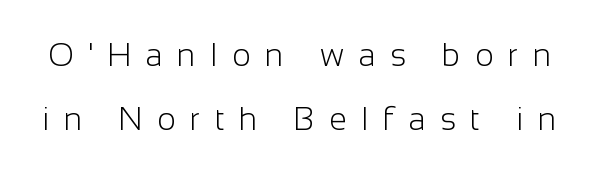
Letter spacing: wide. The glyphs in this specimen are sans serif. Words float on clear page, feet unadorned. Think of a printed novel: that variable character pitch is what you see here. The typeface has the unassuming heft of standard copy or less. A roman cut, with each character standing at attention.
